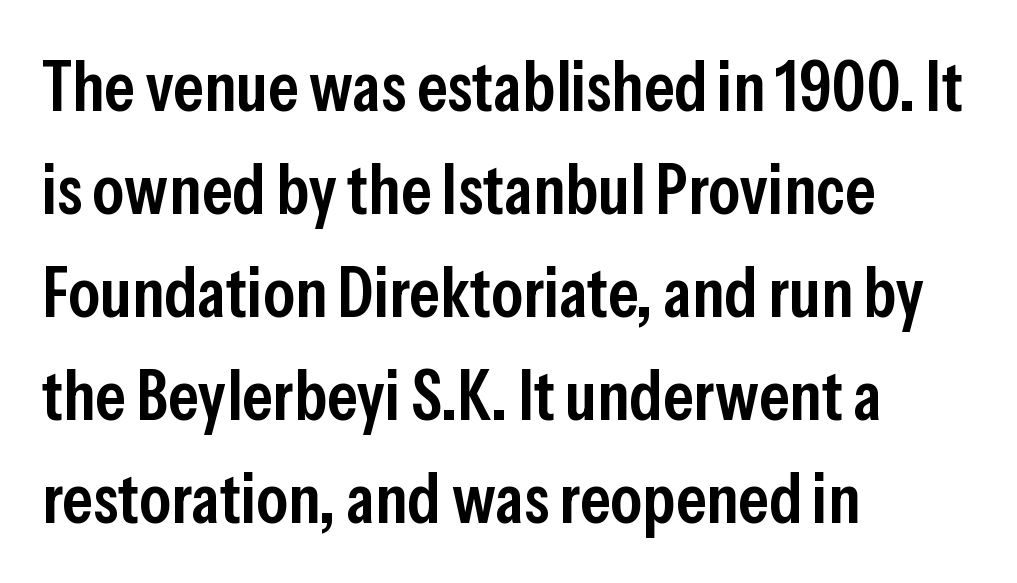
The image shows 71 px semibold, condensed sans-serif type, upright; set left-aligned, normal line spacing (1.45x), normal letter spacing, not underlined; low stroke contrast and a medium x-height.
